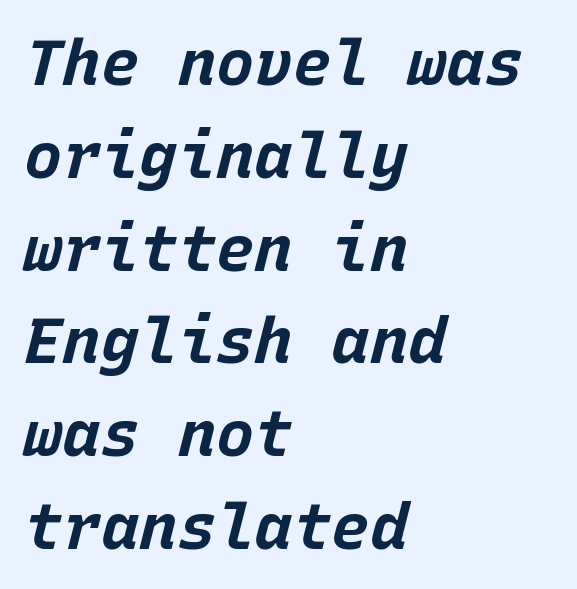
{"italic": "yes", "lean": "right", "slant_degrees": 15, "bold": "yes", "weight": "bold", "width": "normal", "stroke_contrast": "low", "x_height": "large", "monospaced": "yes", "underline": "no", "align": "left", "line_spacing": "normal", "line_spacing_ratio": 1.45, "letter_spacing": "normal", "letter_spacing_em": 0.0, "glyph_px": 64}
